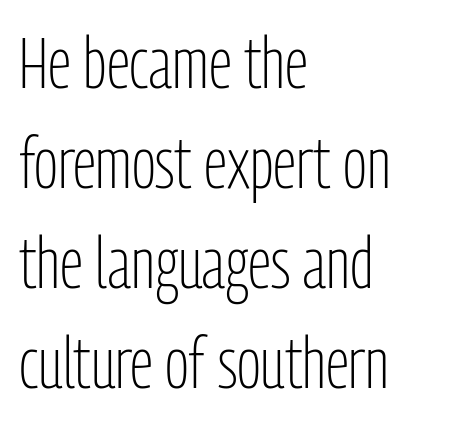
Q: Is the text bold? A: No.
Q: Is the text italic (slanted)? A: No, it is upright.
Q: Is the typeface a serif or a sans-serif typeface? A: Sans-serif.
Q: Is the text underlined? A: No.
Q: How is the paragraph aligned? A: Left-aligned.
Q: Is the spacing between letters normal or unusually wide? A: Normal.
Q: Is the spacing between lines tight, normal or loose? A: Normal.
Q: Width (condensed, normal, or wide)? A: Condensed.
Q: Stroke contrast? A: Low.
Q: x-height? A: Medium.
Q: Monospaced? A: No.
